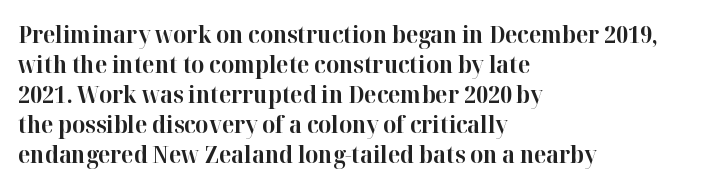
{"italic": "no", "bold": "yes", "underline": "no", "align": "left", "line_spacing": "normal", "line_spacing_ratio": 1.3, "letter_spacing": "normal", "letter_spacing_em": 0.0, "glyph_px": 23}
